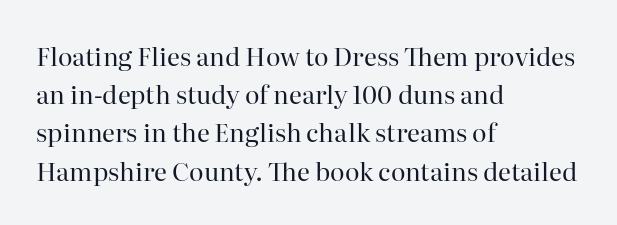
The image shows 25 px text type, upright; set left-aligned, normal line spacing (1.53x), normal letter spacing, not underlined.
